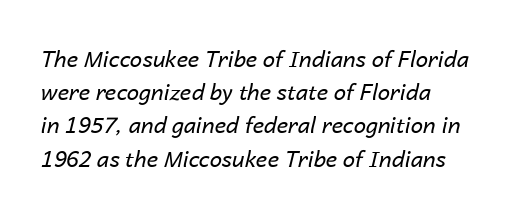
Q: Is the text bold? A: No.
Q: Is the text italic (slanted)? A: Yes, it leans right by about 14 degrees.
Q: Is the text underlined? A: No.
Q: How is the paragraph aligned? A: Left-aligned.
Q: Is the spacing between letters normal or unusually wide? A: Normal.
Q: Is the spacing between lines tight, normal or loose? A: Normal.
